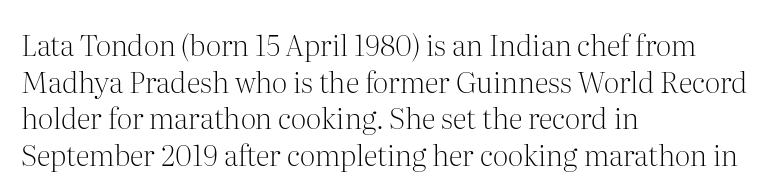
Q: Is the text bold? A: No.
Q: Is the text italic (slanted)? A: No, it is upright.
Q: Is the typeface a serif or a sans-serif typeface? A: Serif.
Q: Is the text underlined? A: No.
Q: How is the paragraph aligned? A: Left-aligned.
Q: Is the spacing between letters normal or unusually wide? A: Normal.
Q: Is the spacing between lines tight, normal or loose? A: Normal.
Q: Width (condensed, normal, or wide)? A: Normal.
Q: Stroke contrast? A: Medium.
Q: x-height? A: Medium.
Q: Monospaced? A: No.
